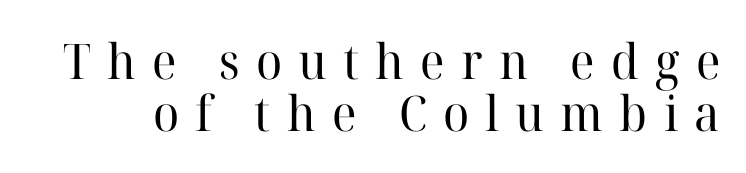
{"serif": "yes", "italic": "no", "bold": "no", "weight": "regular", "width": "normal", "stroke_contrast": "high", "x_height": "medium", "monospaced": "no", "underline": "no", "line_spacing": "tight", "line_spacing_ratio": 1.07, "letter_spacing": "wide", "letter_spacing_em": 0.33, "glyph_px": 49}
